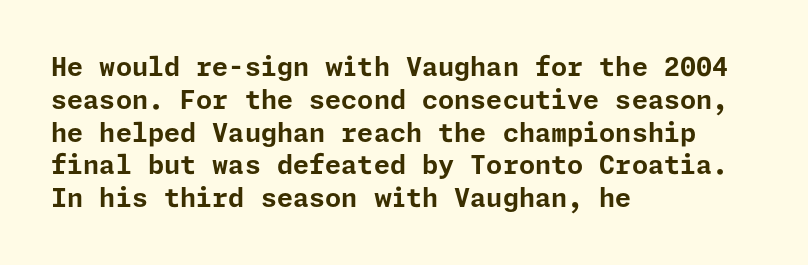
{"italic": "no", "bold": "yes", "underline": "no", "align": "left", "line_spacing": "normal", "line_spacing_ratio": 1.26, "letter_spacing": "normal", "letter_spacing_em": 0.0, "glyph_px": 26}
